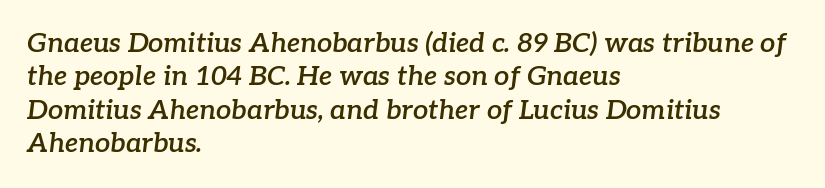
Q: Is the text bold? A: Semi-bold.
Q: Is the text italic (slanted)? A: Yes, it leans right by about 7 degrees.
Q: Is the text underlined? A: No.
Q: How is the paragraph aligned? A: Left-aligned.
Q: Is the spacing between letters normal or unusually wide? A: Normal.
